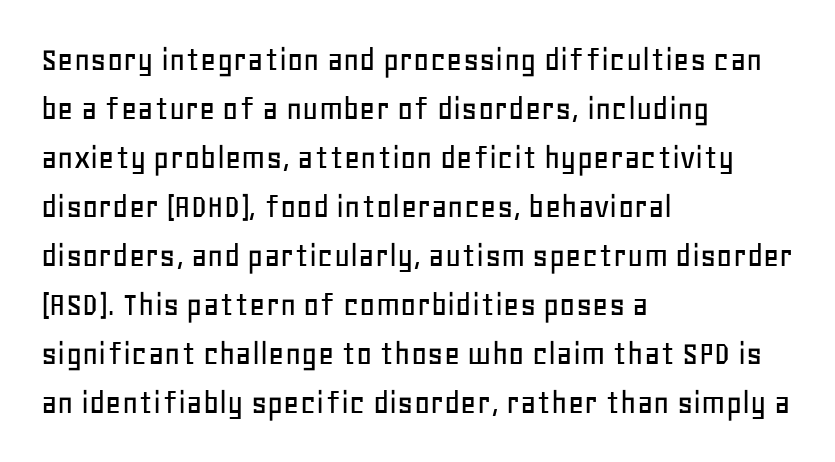
The image shows 35 px sans-serif type, upright; set left-aligned, normal line spacing (1.4x), normal letter spacing, not underlined; low stroke contrast and a large x-height.
